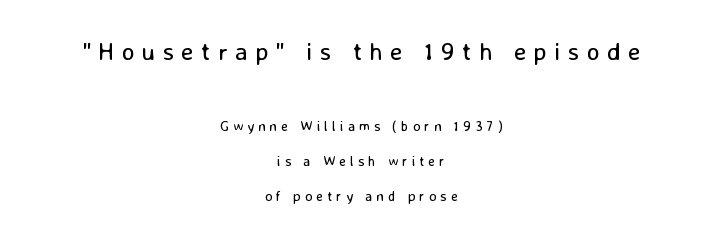
Characters remain perfectly vertical along every line. These lines have a slow, spaced-out rhythm from letter to letter. The more generous point size was reserved for the upper chunk. You could fit nearly another row in the gap between these rows. Anything drawn beneath the words? Only blank space. Caption: multi-line text, centered on the measure.
